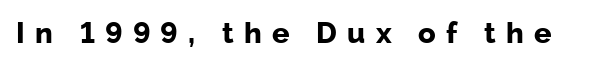
{"serif": "no", "italic": "no", "bold": "yes", "weight": "bold", "width": "normal", "stroke_contrast": "low", "x_height": "medium", "monospaced": "no", "underline": "no", "letter_spacing": "wide", "letter_spacing_em": 0.35, "glyph_px": 29}
